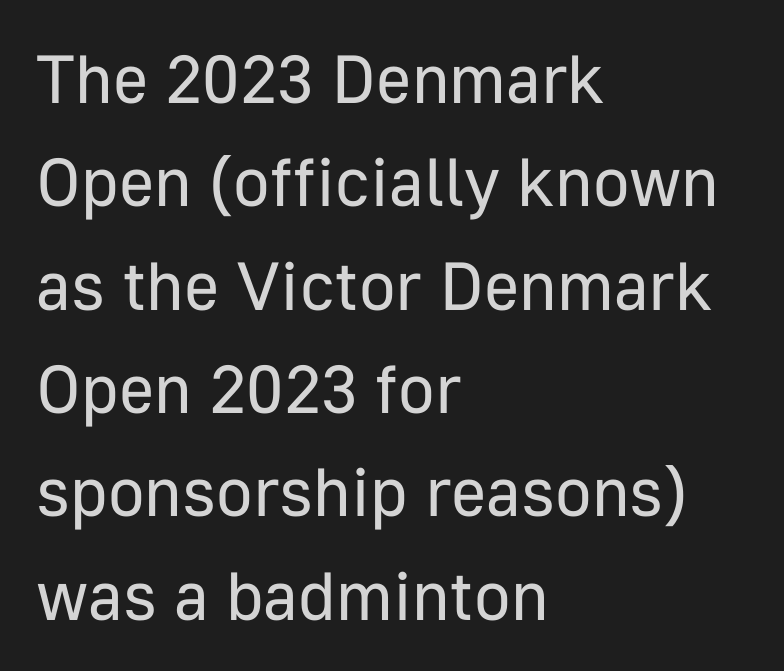
Layout note: lines flush left. You could not count columns in this text — the font is proportionally spaced. The font is comparable to plain body text, perhaps lighter. Designer's note — italics off, roman on. No feet cap the strokes, marking this as sans-serif type.
